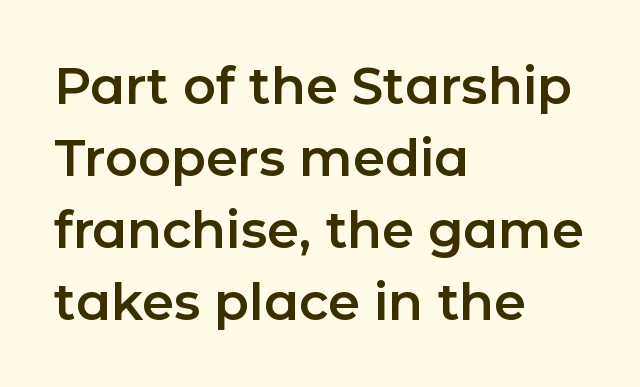
The rendering uses natural spacing where letterforms have individual widths. The face used here is a sans, in the tradition of grotesques and geometrics. The letters stand straight up with perfectly vertical stems. The line texture is even and compact thanks to regular tracking. In terms of leading, this rendering sits right in the middle.
